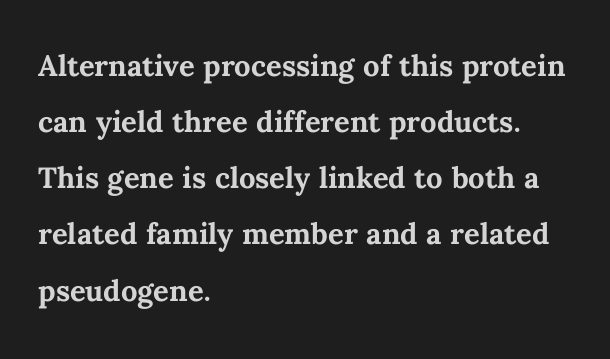
Rendered with straight, roman letterforms. No word sits above an underline. Regarding leading, the lines here are spaced in the standard way. The passage shown is emphatically bold.
